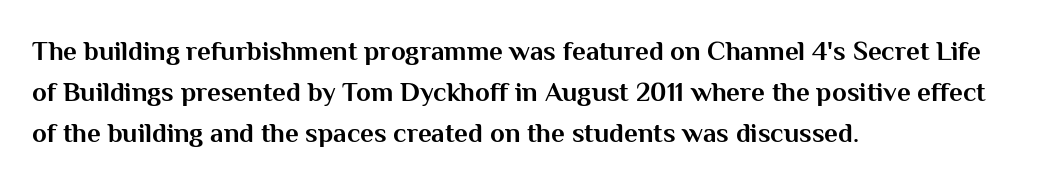
The image shows 27 px bold type, upright; set left-aligned, normal line spacing (1.52x), normal letter spacing, not underlined.
